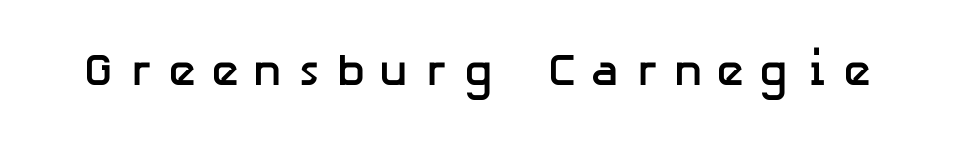
{"serif": "no", "italic": "no", "bold": "yes", "weight": "semibold", "width": "normal", "stroke_contrast": "low", "x_height": "medium", "underline": "no", "letter_spacing": "wide", "letter_spacing_em": 0.27, "glyph_px": 45}
